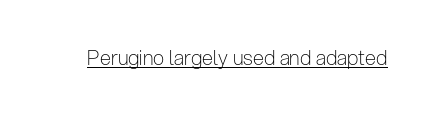
The image shows 20 px text type, upright; set normal letter spacing, underlined.
